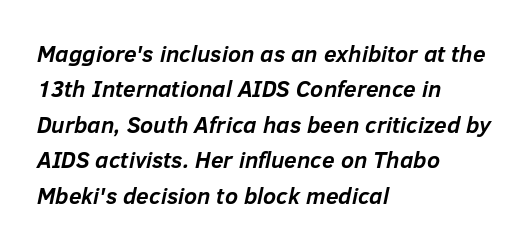
Q: Is the text bold? A: Yes.
Q: Is the text italic (slanted)? A: Yes, it leans right by about 12 degrees.
Q: Is the text underlined? A: No.
Q: How is the paragraph aligned? A: Left-aligned.
Q: Is the spacing between letters normal or unusually wide? A: Normal.
Q: Is the spacing between lines tight, normal or loose? A: Normal.
